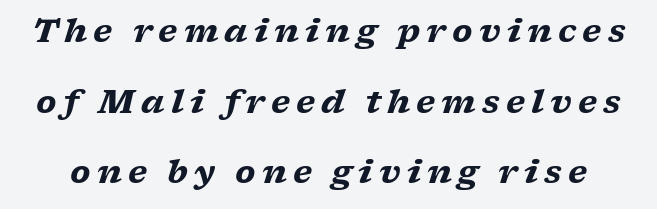
The rendering uses a large line-height, opening up the rows. Set as a true bold cut, around the 700 mark. Serifs: yes, visible at the terminals of the letterforms. There's an unmistakable incline to the writing here.
